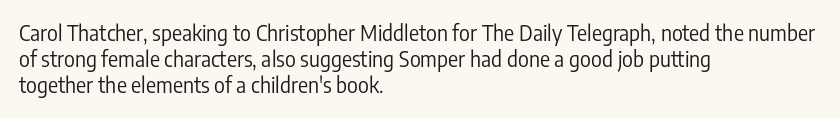
The image shows 21 px text type, upright; set left-aligned, normal line spacing (1.25x), normal letter spacing, not underlined.
